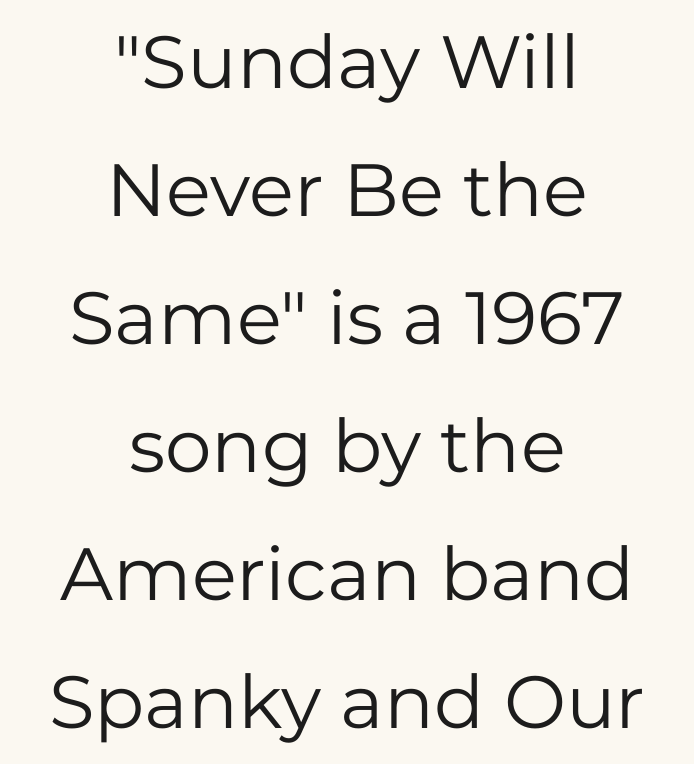
{"serif": "no", "italic": "no", "bold": "no", "weight": "regular", "width": "normal", "stroke_contrast": "low", "x_height": "medium", "monospaced": "no", "underline": "no", "align": "center", "line_spacing_ratio": 1.73, "letter_spacing": "normal", "letter_spacing_em": 0.0, "glyph_px": 74}
